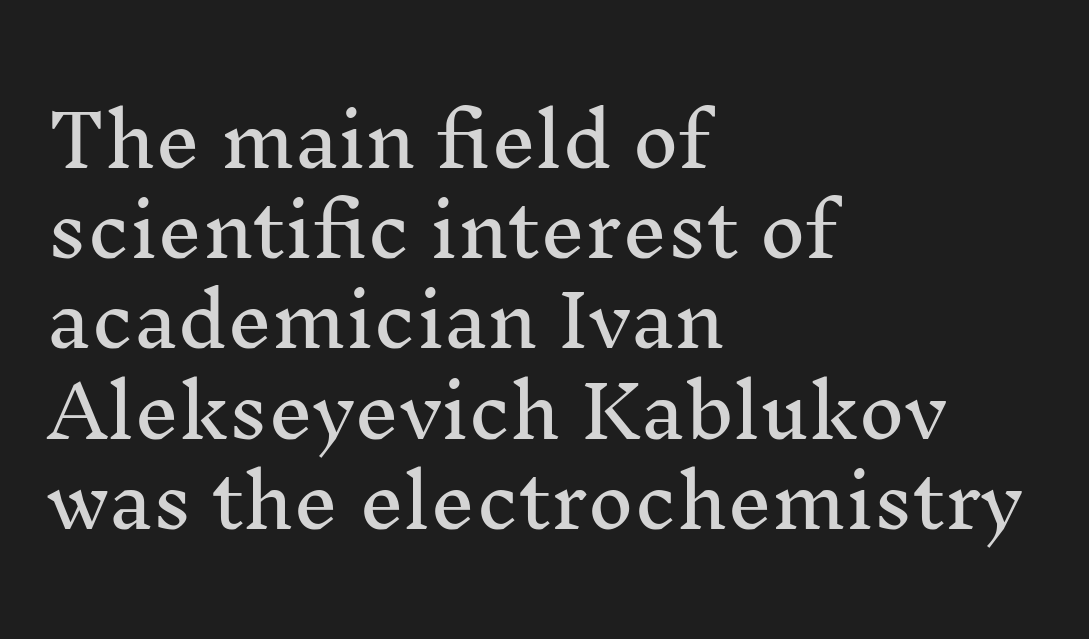
Q: Is the text italic (slanted)? A: No, it is upright.
Q: Is the typeface a serif or a sans-serif typeface? A: Serif.
Q: Is the text underlined? A: No.
Q: How is the paragraph aligned? A: Left-aligned.
Q: Is the spacing between letters normal or unusually wide? A: Normal.
Q: Is the spacing between lines tight, normal or loose? A: Normal.
Q: Width (condensed, normal, or wide)? A: Normal.
Q: Stroke contrast? A: Medium.
Q: x-height? A: Medium.
Q: Monospaced? A: No.
